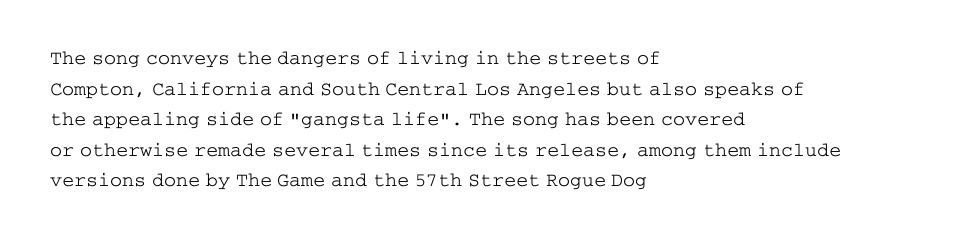
If you drew a line through each stem, it would be perfectly vertical. Students, observe: this is what conventionally led text looks like. Alignment: flush left. Decoration check: the copy has no underline.
